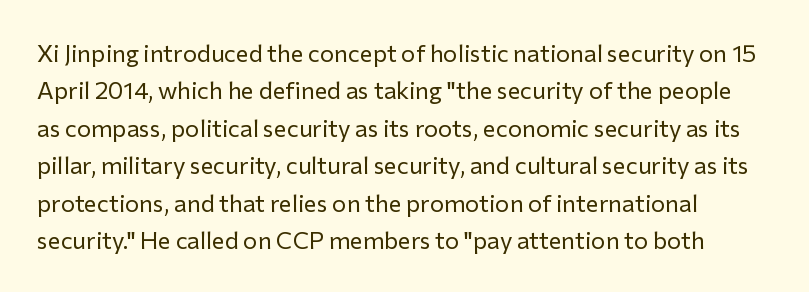
{"italic": "no", "bold": "no", "underline": "no", "align": "left", "line_spacing": "normal", "line_spacing_ratio": 1.56, "letter_spacing": "normal", "letter_spacing_em": 0.0, "glyph_px": 24}
